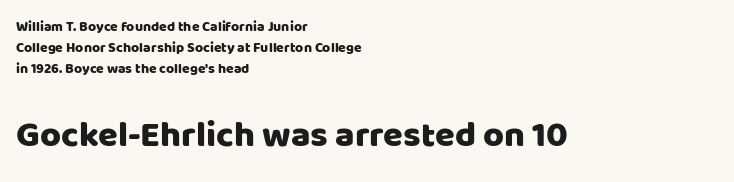
Q: Is the text italic (slanted)? A: No, it is upright.
Q: Is the typeface a serif or a sans-serif typeface? A: Sans-serif.
Q: Is the text underlined? A: No.
Q: How is the paragraph aligned? A: Left-aligned.
Q: Is the spacing between letters normal or unusually wide? A: Normal.
Q: Is the spacing between lines tight, normal or loose? A: Normal.
Q: Which block of text is set in a larger size, the first (top) or the second (bottom)? A: The second (bottom) one.
Q: Width (condensed, normal, or wide)? A: Normal.
Q: Stroke contrast? A: Low.
Q: x-height? A: Large.
Q: Monospaced? A: No.
